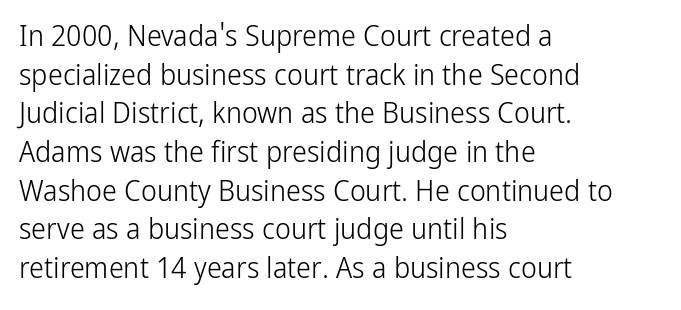
{"serif": "no", "italic": "no", "bold": "no", "weight": "light", "width": "condensed", "stroke_contrast": "low", "x_height": "medium", "monospaced": "no", "underline": "no", "align": "left", "line_spacing": "normal", "line_spacing_ratio": 1.29, "letter_spacing": "normal", "letter_spacing_em": 0.0, "glyph_px": 30}
